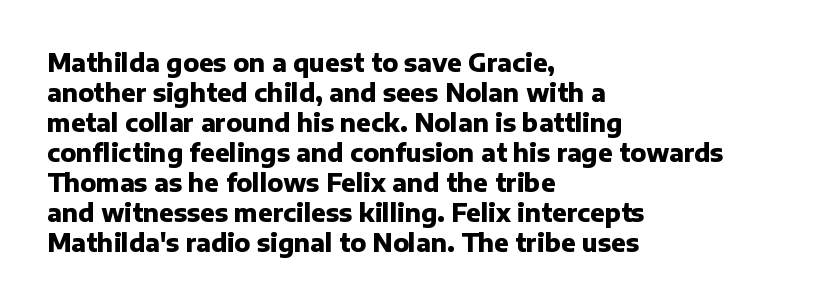
{"italic": "no", "bold": "yes", "underline": "no", "align": "left", "line_spacing": "normal", "line_spacing_ratio": 1.25, "letter_spacing": "normal", "letter_spacing_em": 0.0, "glyph_px": 24}
